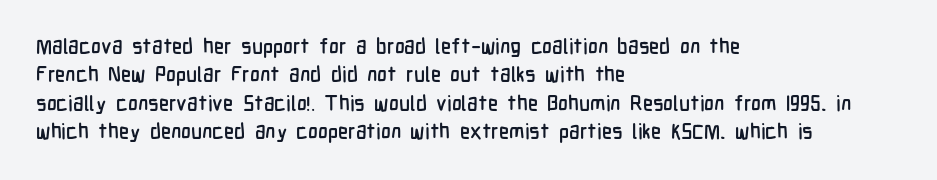
Q: Is the text italic (slanted)? A: No, it is upright.
Q: Is the text underlined? A: No.
Q: How is the paragraph aligned? A: Left-aligned.
Q: Is the spacing between letters normal or unusually wide? A: Normal.
Q: Is the spacing between lines tight, normal or loose? A: Normal.
